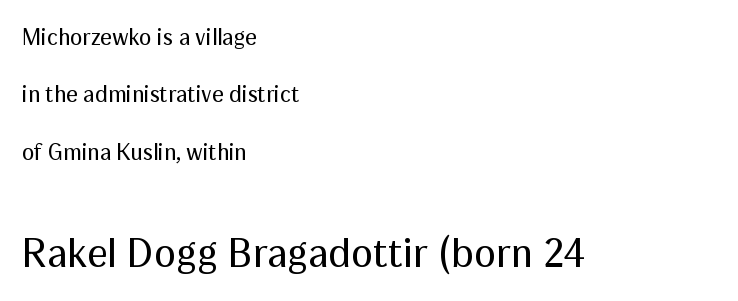
Q: Is the text bold? A: No.
Q: Is the text italic (slanted)? A: No, it is upright.
Q: Is the typeface a serif or a sans-serif typeface? A: Sans-serif.
Q: Is the text underlined? A: No.
Q: How is the paragraph aligned? A: Left-aligned.
Q: Is the spacing between letters normal or unusually wide? A: Normal.
Q: Is the spacing between lines tight, normal or loose? A: Loose.
Q: Which block of text is set in a larger size, the first (top) or the second (bottom)? A: The second (bottom) one.
Q: Width (condensed, normal, or wide)? A: Normal.
Q: Stroke contrast? A: Medium.
Q: x-height? A: Medium.
Q: Monospaced? A: No.
